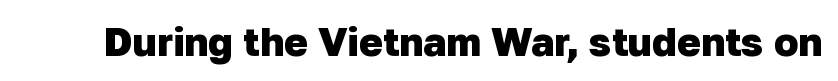
Q: Is the text bold? A: Yes.
Q: Is the typeface a serif or a sans-serif typeface? A: Sans-serif.
Q: Is the text underlined? A: No.
Q: Is the spacing between letters normal or unusually wide? A: Normal.
Q: Width (condensed, normal, or wide)? A: Normal.
Q: Stroke contrast? A: Low.
Q: x-height? A: Medium.
Q: Monospaced? A: No.
